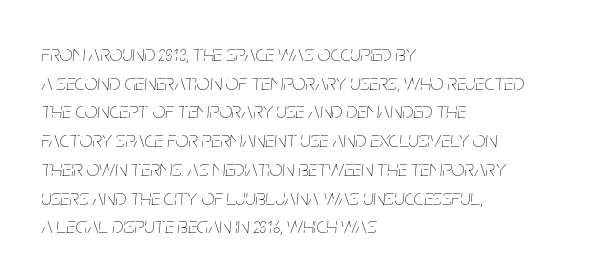
{"italic": "yes", "lean": "right", "slant_degrees": 5, "bold": "no", "underline": "no", "align": "left", "line_spacing": "normal", "line_spacing_ratio": 1.25, "letter_spacing": "normal", "letter_spacing_em": 0.0, "glyph_px": 23}
